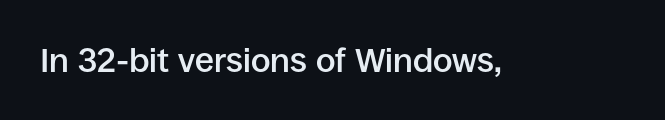
Q: Is the text bold? A: Semi-bold.
Q: Is the text italic (slanted)? A: No, it is upright.
Q: Is the typeface a serif or a sans-serif typeface? A: Sans-serif.
Q: Is the text underlined? A: No.
Q: Is the spacing between letters normal or unusually wide? A: Normal.
Q: Width (condensed, normal, or wide)? A: Normal.
Q: Stroke contrast? A: Low.
Q: x-height? A: Large.
Q: Monospaced? A: No.
